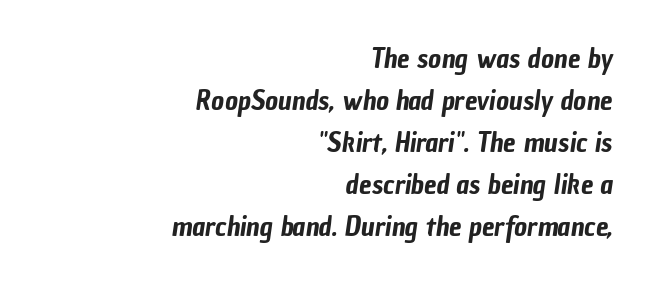
Every row of glyphs terminates at an identical x-position on the right. Nobody drew a line under any word here. If you measured baseline to baseline, you'd find a middling distance. The passage shown has conventional tracking throughout.
